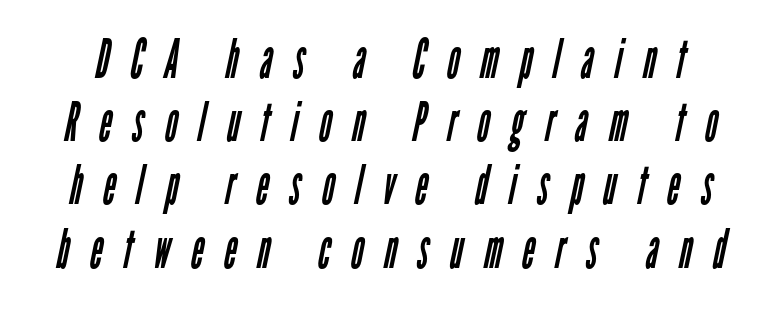
The gaps between neighbouring characters are conspicuously large. Type style note: lacks serifs. Descenders hang freely into open space. Is this a fixed-width face? No — the glyphs have proportional, varying widths. Unbolded letterforms with no extra heft.
